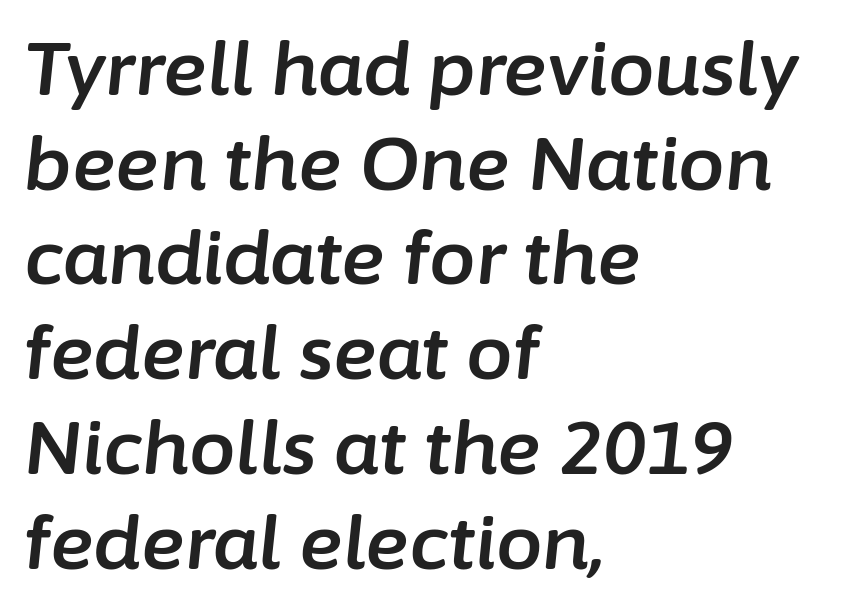
Q: Is the text italic (slanted)? A: Yes, it leans right by about 6 degrees.
Q: Is the text underlined? A: No.
Q: How is the paragraph aligned? A: Left-aligned.
Q: Is the spacing between letters normal or unusually wide? A: Normal.
Q: Is the spacing between lines tight, normal or loose? A: Normal.
Q: Width (condensed, normal, or wide)? A: Normal.
Q: Stroke contrast? A: Low.
Q: x-height? A: Medium.
Q: Monospaced? A: No.
